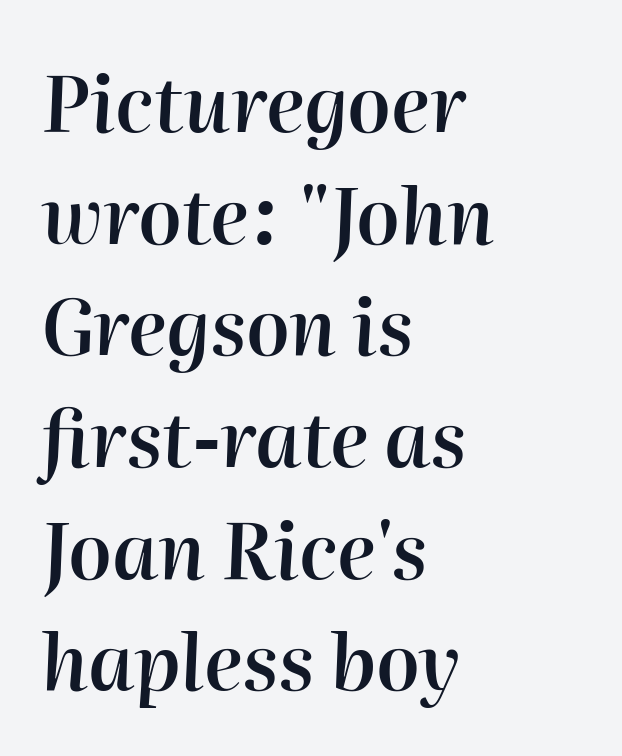
{"italic": "yes", "lean": "right", "slant_degrees": 2, "bold": "semi", "weight": "semibold", "width": "normal", "stroke_contrast": "high", "x_height": "medium", "monospaced": "no", "underline": "no", "align": "left", "line_spacing": "normal", "line_spacing_ratio": 1.45, "letter_spacing": "normal", "letter_spacing_em": 0.0, "glyph_px": 77}
